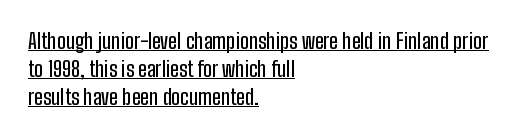
The rendering keeps characters at their native spacing. Posture: upright roman. Looks like someone drew a line under every word here. What's the leading like? Ordinary, nothing unusual. Short and long lines alike share a common starting point at left.
